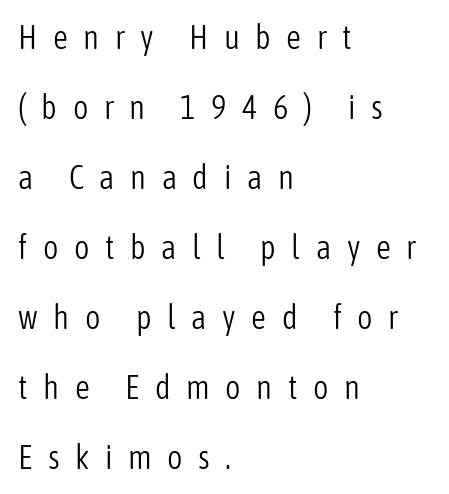
Q: Is the text bold? A: No.
Q: Is the text italic (slanted)? A: No, it is upright.
Q: Is the typeface a serif or a sans-serif typeface? A: Sans-serif.
Q: Is the text underlined? A: No.
Q: How is the paragraph aligned? A: Left-aligned.
Q: Is the spacing between letters normal or unusually wide? A: Unusually wide.
Q: Is the spacing between lines tight, normal or loose? A: Loose.
Q: Width (condensed, normal, or wide)? A: Condensed.
Q: Stroke contrast? A: Low.
Q: x-height? A: Medium.
Q: Monospaced? A: No.
